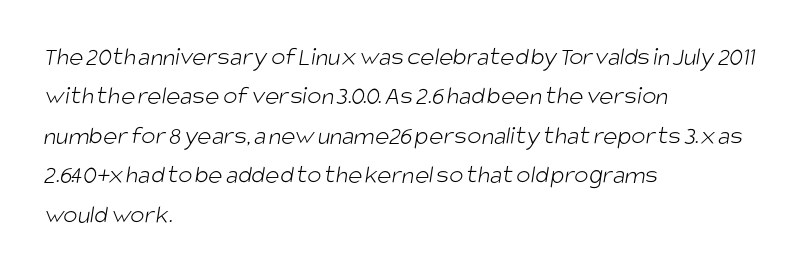
Honestly, there is no underline to notice here at all. Regarding leading, the lines here are spaced in the standard way. The gaps between neighbouring characters are ordinary and unremarkable. One-word summary of the alignment: left. The weight would be labelled regular, book, light, or lighter still.
